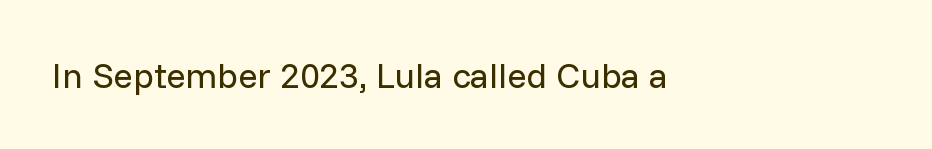
You could not count columns in this text — the font is proportionally spaced. This sample uses a sans-serif face. A student would call this left alignment; a typographer would say flush left, rag right. Words float on clear page, feet unadorned. Look at the tracking — it's just the regular setting, nothing added. The typography opts for an upright posture over an oblique one.
